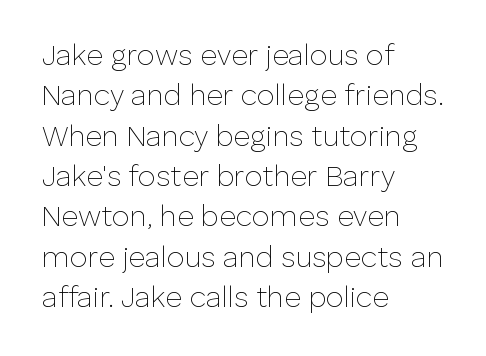
Q: Is the text bold? A: No.
Q: Is the text italic (slanted)? A: No, it is upright.
Q: Is the typeface a serif or a sans-serif typeface? A: Sans-serif.
Q: Is the text underlined? A: No.
Q: How is the paragraph aligned? A: Left-aligned.
Q: Is the spacing between letters normal or unusually wide? A: Normal.
Q: Is the spacing between lines tight, normal or loose? A: Normal.
Q: Width (condensed, normal, or wide)? A: Normal.
Q: Stroke contrast? A: Low.
Q: x-height? A: Medium.
Q: Monospaced? A: No.
